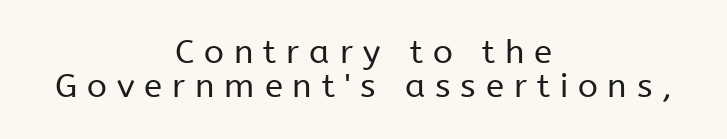
This block would grow much taller if given ordinary leading; it's compressed now. Every character sits straight up, as roman type does. Only glyphs here, with clear space below each row. Line starts and ends both wander, symmetrically.
